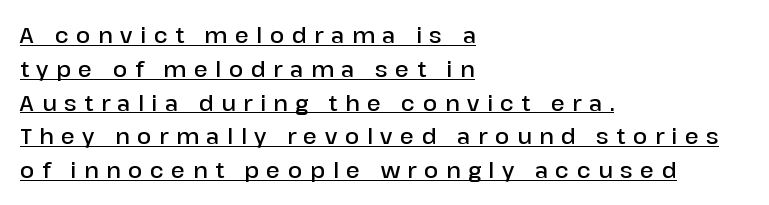
The image shows 21 px text type, upright; set left-aligned, normal line spacing (1.61x), unusually wide letter spacing (+0.36 em), underlined.
